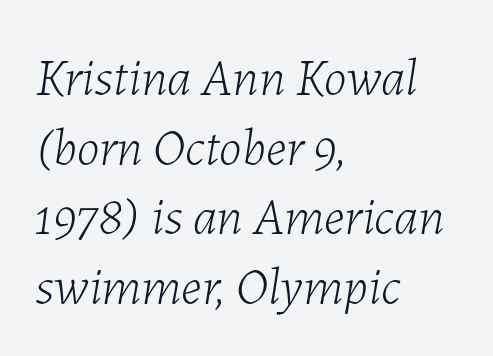
{"italic": "yes", "lean": "right", "slant_degrees": 7, "bold": "no", "weight": "light", "width": "normal", "stroke_contrast": "low", "x_height": "medium", "monospaced": "no", "underline": "no", "align": "left", "line_spacing": "normal", "line_spacing_ratio": 1.34, "letter_spacing": "normal", "letter_spacing_em": 0.0, "glyph_px": 52}
